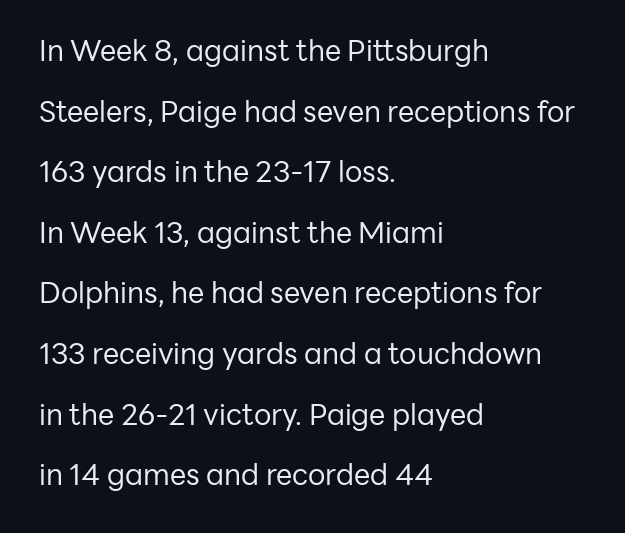
The image shows 29 px regular-weight sans-serif type, upright; set left-aligned, loose line spacing (2.09x), normal letter spacing, not underlined; low stroke contrast and a medium x-height.
